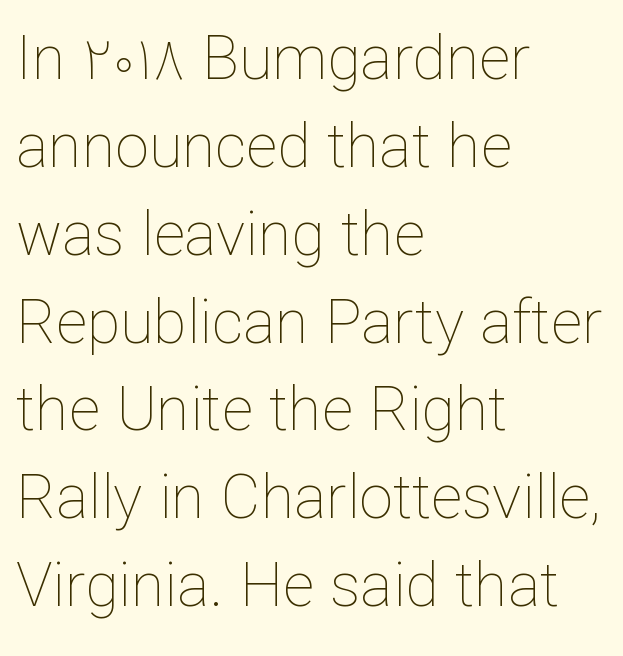
Q: Is the text bold? A: No.
Q: Is the text italic (slanted)? A: No, it is upright.
Q: Is the text underlined? A: No.
Q: How is the paragraph aligned? A: Left-aligned.
Q: Is the spacing between letters normal or unusually wide? A: Normal.
Q: Is the spacing between lines tight, normal or loose? A: Normal.
Q: Width (condensed, normal, or wide)? A: Normal.
Q: Stroke contrast? A: Low.
Q: x-height? A: Medium.
Q: Monospaced? A: No.
